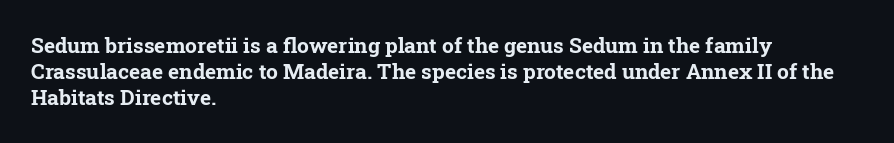
The image shows 21 px bold type, upright; set left-aligned, line spacing 1.24x, normal letter spacing, not underlined.
